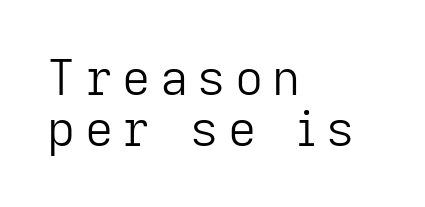
Q: Is the text bold? A: No.
Q: Is the text italic (slanted)? A: No, it is upright.
Q: Is the typeface a serif or a sans-serif typeface? A: Sans-serif.
Q: Is the text underlined? A: No.
Q: How is the paragraph aligned? A: Left-aligned.
Q: Is the spacing between lines tight, normal or loose? A: Tight.
Q: Width (condensed, normal, or wide)? A: Normal.
Q: Stroke contrast? A: Low.
Q: x-height? A: Medium.
Q: Monospaced? A: No.
